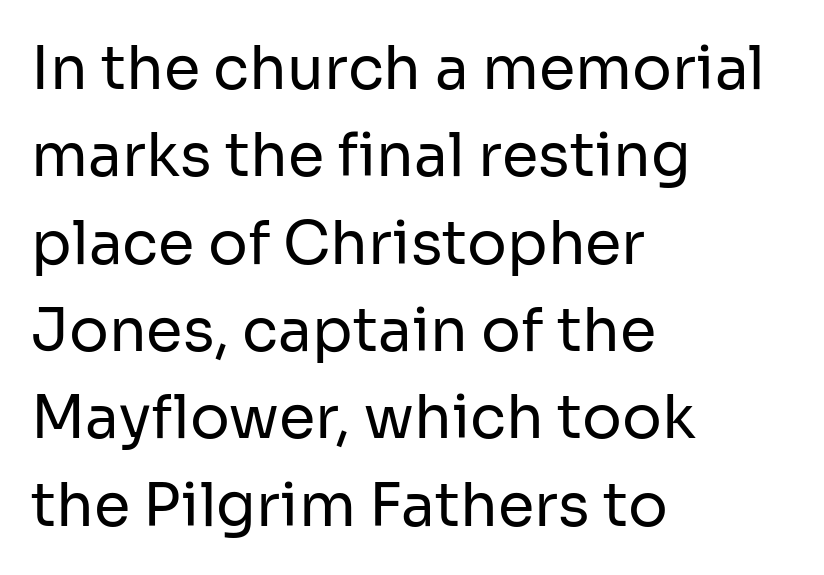
The image shows 59 px regular-weight sans-serif type, upright; set left-aligned, normal line spacing (1.48x), normal letter spacing, not underlined; low stroke contrast and a medium x-height.
